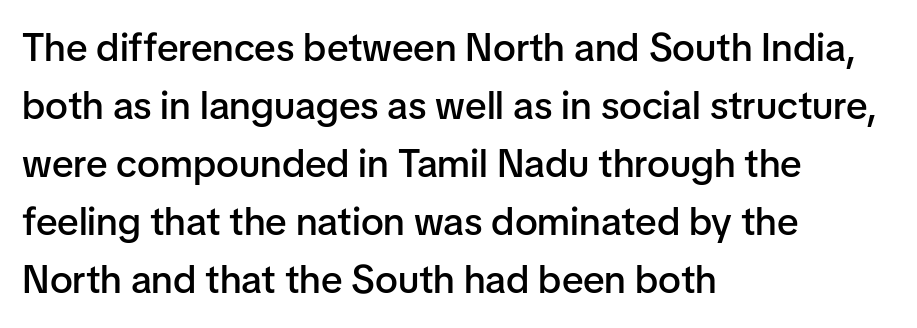
{"serif": "no", "italic": "no", "bold": "semi", "weight": "semibold", "width": "normal", "stroke_contrast": "low", "x_height": "medium", "monospaced": "no", "underline": "no", "align": "left", "line_spacing": "normal", "line_spacing_ratio": 1.49, "letter_spacing": "normal", "letter_spacing_em": 0.0, "glyph_px": 39}
